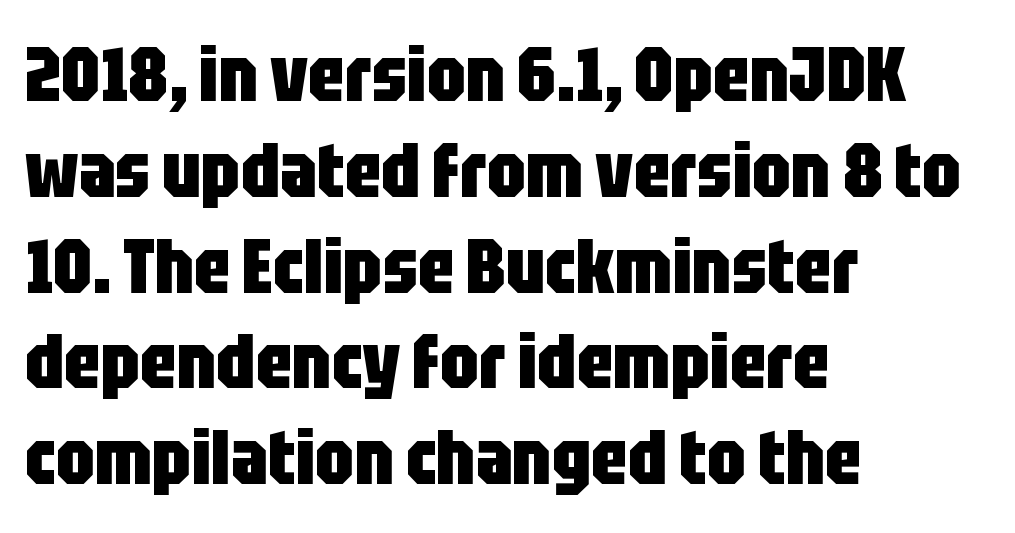
Q: Is the text bold? A: Yes.
Q: Is the text italic (slanted)? A: No, it is upright.
Q: Is the typeface a serif or a sans-serif typeface? A: Sans-serif.
Q: Is the text underlined? A: No.
Q: How is the paragraph aligned? A: Left-aligned.
Q: Is the spacing between letters normal or unusually wide? A: Normal.
Q: Is the spacing between lines tight, normal or loose? A: Normal.
Q: Width (condensed, normal, or wide)? A: Condensed.
Q: Stroke contrast? A: Low.
Q: x-height? A: Large.
Q: Monospaced? A: No.
